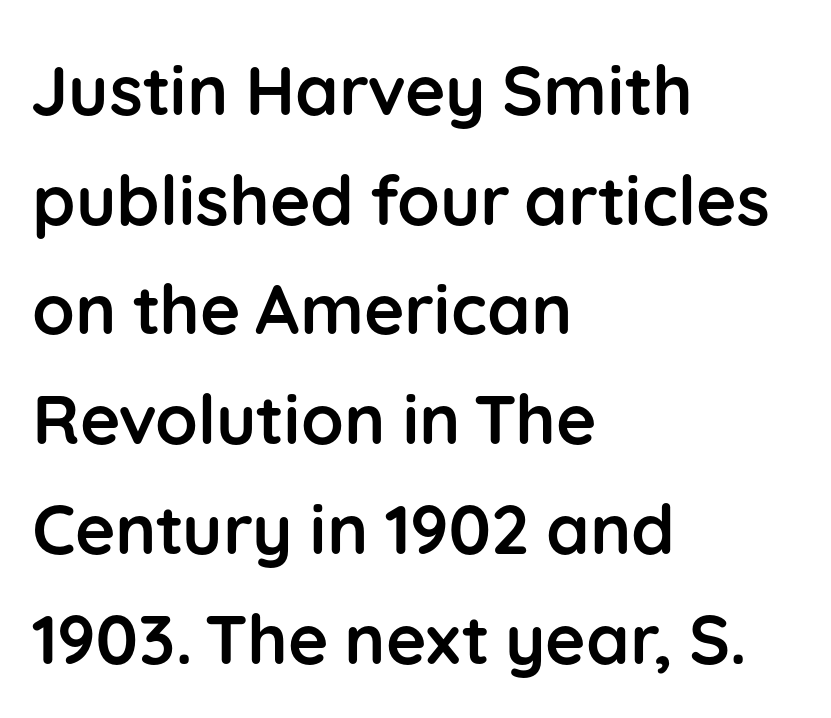
On the weight axis this lands at bold, roughly 700. Here the designer chose a conventional face with non-uniform glyph widths. Vertically, the passage feels balanced, rows spaced as you'd expect. Are there feet on the stems? There aren't — it's a sans.
